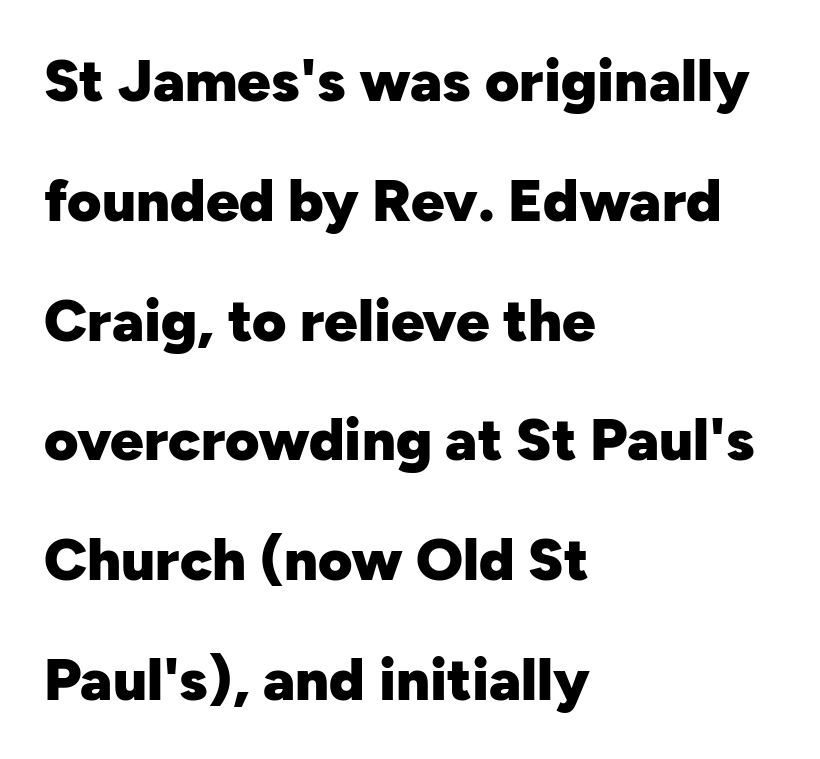
The image shows 59 px heavy sans-serif type, upright; set left-aligned, loose line spacing (2.03x), normal letter spacing, not underlined; low stroke contrast and a medium x-height.
